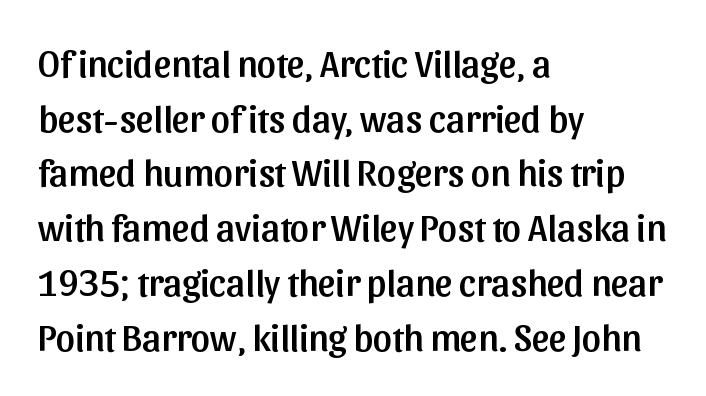
{"serif": "no", "italic": "no", "width": "normal", "stroke_contrast": "low", "x_height": "medium", "monospaced": "no", "underline": "no", "align": "left", "line_spacing": "normal", "line_spacing_ratio": 1.44, "letter_spacing": "normal", "letter_spacing_em": 0.0, "glyph_px": 38}
